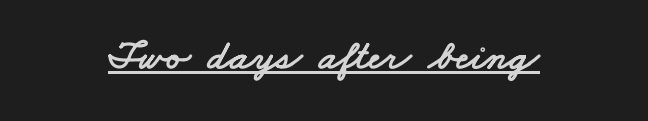
{"serif": "no", "width": "wide", "stroke_contrast": "low", "x_height": "small", "monospaced": "no", "underline": "yes", "letter_spacing": "normal", "letter_spacing_em": 0.0, "glyph_px": 42}
